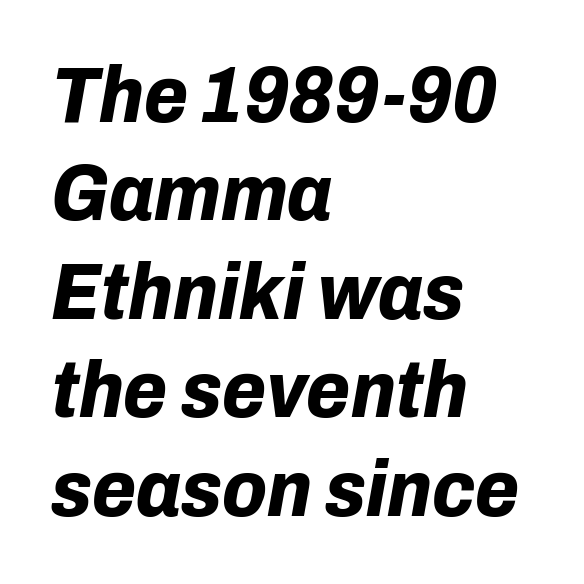
This sample is left-justified, so line endings fall wherever the words run out. The rendering applies a slant to the glyphs. Its strokes are broad and dark, the hallmark of bold type. Check the space under the baseline: it is left empty. Nobody touched the tracking dial on this one.
